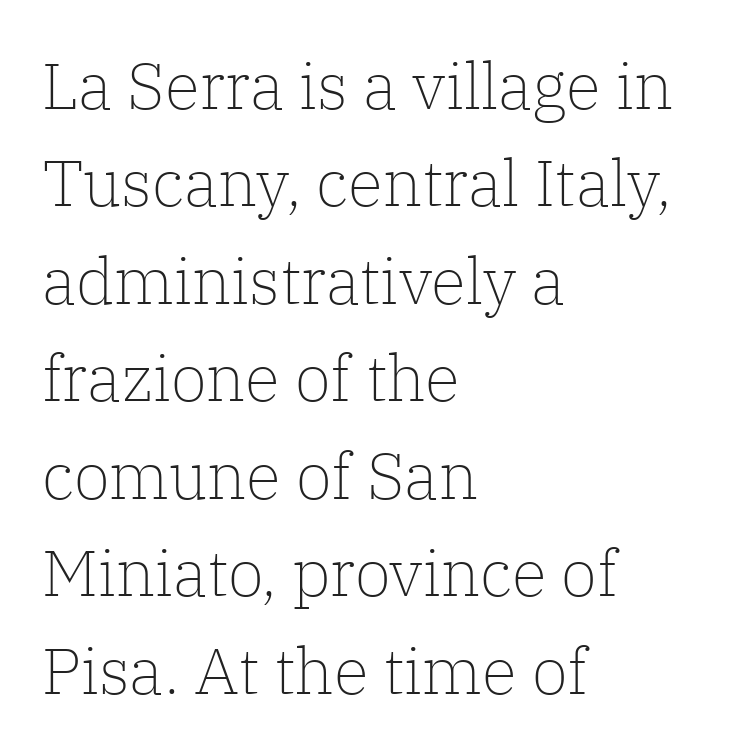
Q: Is the text bold? A: No.
Q: Is the text italic (slanted)? A: No, it is upright.
Q: Is the typeface a serif or a sans-serif typeface? A: Serif.
Q: Is the text underlined? A: No.
Q: How is the paragraph aligned? A: Left-aligned.
Q: Is the spacing between letters normal or unusually wide? A: Normal.
Q: Is the spacing between lines tight, normal or loose? A: Normal.
Q: Width (condensed, normal, or wide)? A: Normal.
Q: Stroke contrast? A: Low.
Q: x-height? A: Medium.
Q: Monospaced? A: No.
